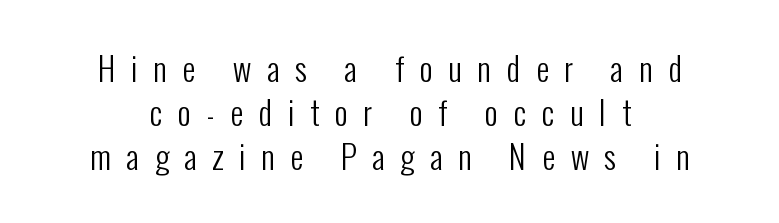
{"serif": "no", "italic": "no", "bold": "no", "weight": "regular", "width": "condensed", "stroke_contrast": "low", "x_height": "medium", "monospaced": "no", "underline": "no", "align": "center", "line_spacing": "normal", "line_spacing_ratio": 1.37, "letter_spacing": "wide", "letter_spacing_em": 0.49, "glyph_px": 32}
